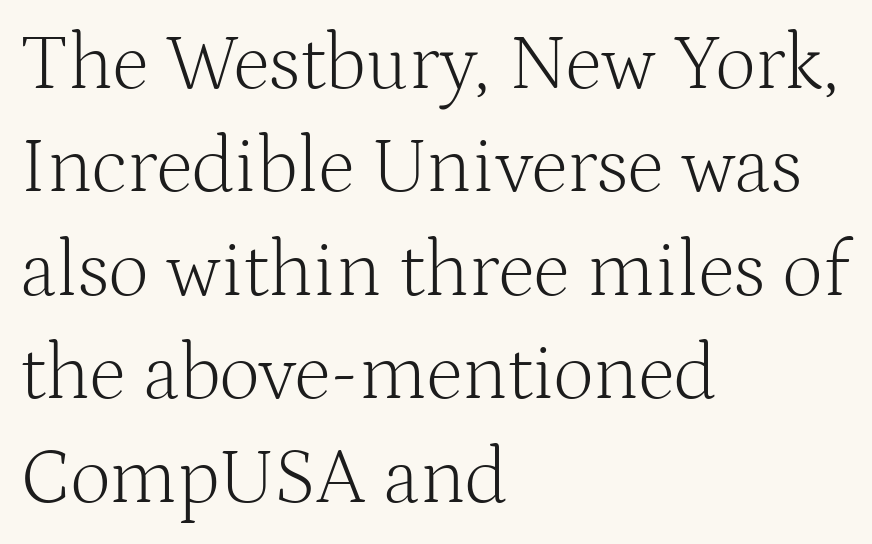
{"serif": "yes", "italic": "no", "bold": "no", "weight": "light", "width": "normal", "stroke_contrast": "medium", "x_height": "medium", "monospaced": "no", "underline": "no", "align": "left", "line_spacing": "normal", "line_spacing_ratio": 1.31, "letter_spacing": "normal", "letter_spacing_em": 0.0, "glyph_px": 79}
